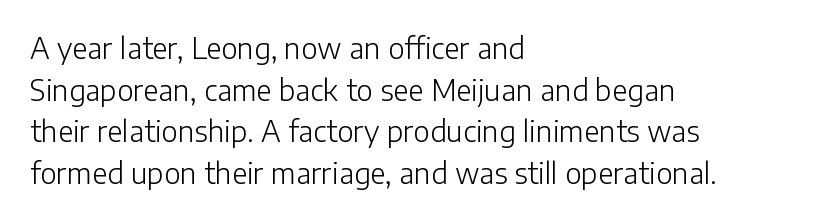
{"serif": "no", "italic": "no", "bold": "no", "weight": "light", "width": "normal", "stroke_contrast": "low", "x_height": "medium", "monospaced": "no", "underline": "no", "align": "left", "line_spacing": "normal", "line_spacing_ratio": 1.49, "letter_spacing": "normal", "letter_spacing_em": 0.0, "glyph_px": 28}
